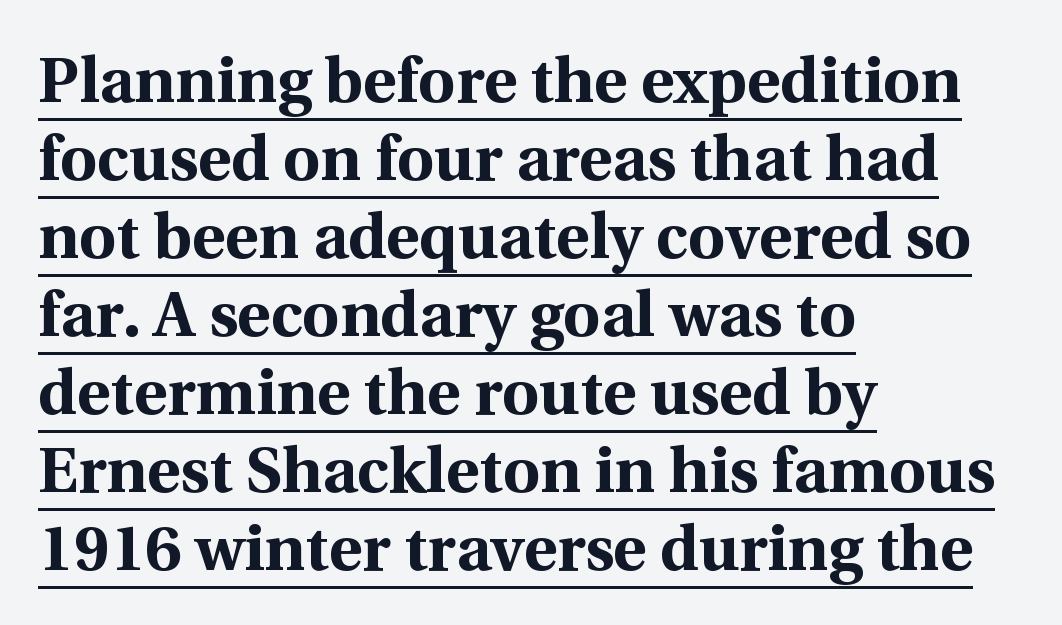
{"serif": "yes", "italic": "no", "bold": "yes", "weight": "bold", "width": "normal", "x_height": "medium", "monospaced": "no", "underline": "yes", "align": "left", "line_spacing_ratio": 1.22, "letter_spacing": "normal", "letter_spacing_em": 0.0, "glyph_px": 64}
